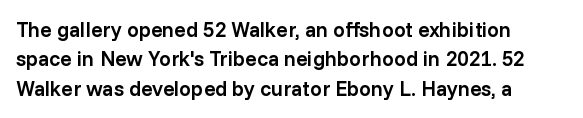
Q: Is the text bold? A: Semi-bold.
Q: Is the text italic (slanted)? A: No, it is upright.
Q: Is the text underlined? A: No.
Q: How is the paragraph aligned? A: Left-aligned.
Q: Is the spacing between letters normal or unusually wide? A: Normal.
Q: Is the spacing between lines tight, normal or loose? A: Normal.
